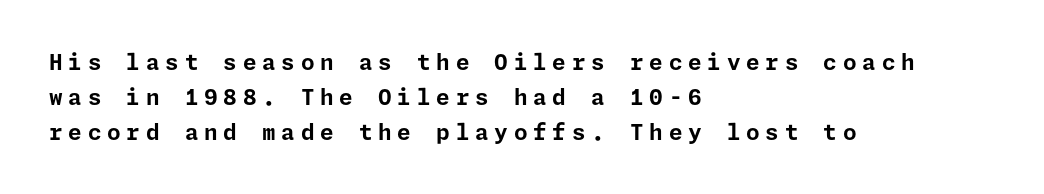
Q: Is the text bold? A: Yes.
Q: Is the text italic (slanted)? A: No, it is upright.
Q: Is the text underlined? A: No.
Q: How is the paragraph aligned? A: Left-aligned.
Q: Is the spacing between letters normal or unusually wide? A: Unusually wide.
Q: Is the spacing between lines tight, normal or loose? A: Normal.
